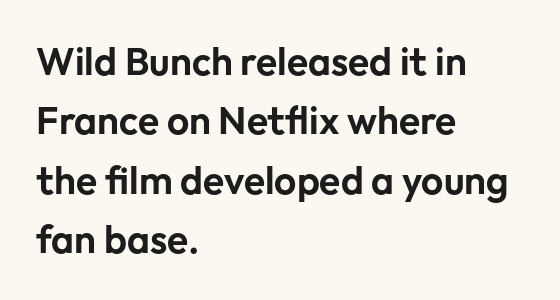
Q: Is the text italic (slanted)? A: No, it is upright.
Q: Is the typeface a serif or a sans-serif typeface? A: Sans-serif.
Q: Is the text underlined? A: No.
Q: How is the paragraph aligned? A: Left-aligned.
Q: Is the spacing between letters normal or unusually wide? A: Normal.
Q: Is the spacing between lines tight, normal or loose? A: Normal.
Q: Width (condensed, normal, or wide)? A: Normal.
Q: Stroke contrast? A: Low.
Q: x-height? A: Medium.
Q: Monospaced? A: No.
